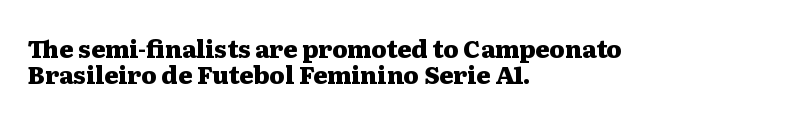
The image shows 24 px bold type, upright; set left-aligned, tight line spacing (1.09x), normal letter spacing, not underlined.
